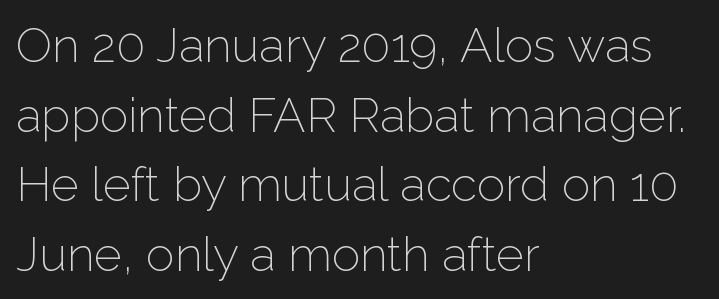
The image shows 48 px light sans-serif type, upright; set left-aligned, normal line spacing (1.45x), normal letter spacing, not underlined; low stroke contrast and a medium x-height.
